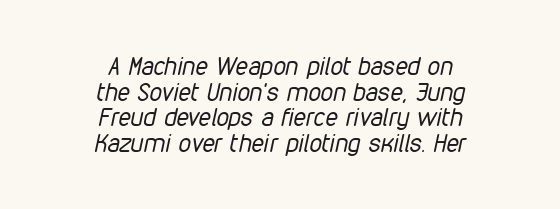
Q: Is the text bold? A: No.
Q: Is the text italic (slanted)? A: Yes, it leans right by about 12 degrees.
Q: Is the text underlined? A: No.
Q: How is the paragraph aligned? A: Centered.
Q: Is the spacing between letters normal or unusually wide? A: Normal.
Q: Is the spacing between lines tight, normal or loose? A: Tight.
